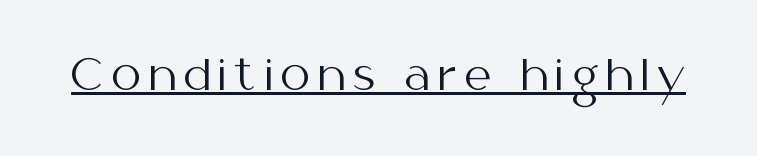
The face used here appears with an underline applied. Is this a heavy cut? Hardly; it is regular or lighter. Does the type have serifs? No, each stem ends abruptly. This is the regular roman posture of the typeface.
